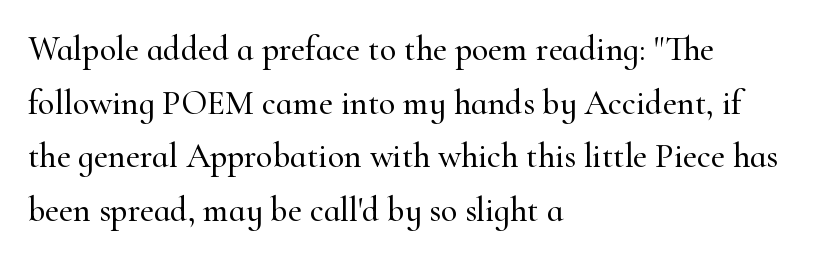
The image shows 34 px serif type, upright; set left-aligned, normal line spacing (1.58x), normal letter spacing, not underlined; high stroke contrast and a small x-height.
